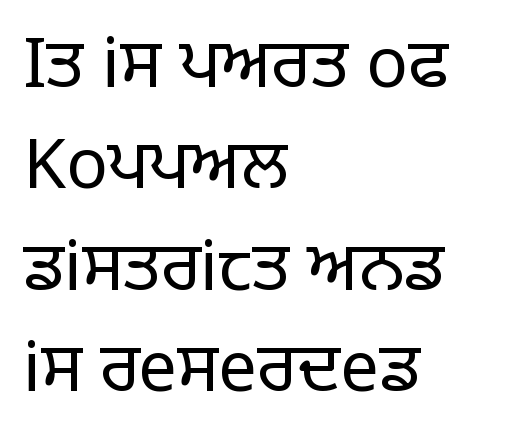
{"serif": "no", "italic": "no", "bold": "no", "weight": "regular", "width": "normal", "stroke_contrast": "low", "x_height": "large", "monospaced": "no", "underline": "no", "align": "left", "line_spacing": "normal", "line_spacing_ratio": 1.47, "letter_spacing": "normal", "letter_spacing_em": 0.0, "glyph_px": 69}
